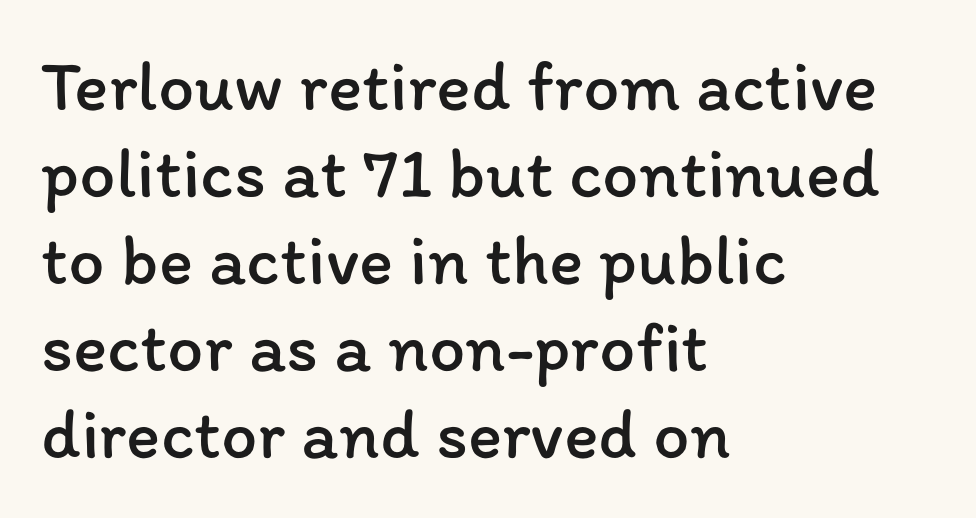
{"italic": "no", "bold": "no", "weight": "regular", "width": "normal", "stroke_contrast": "low", "x_height": "medium", "monospaced": "no", "underline": "no", "align": "left", "line_spacing_ratio": 1.21, "letter_spacing": "normal", "letter_spacing_em": 0.0, "glyph_px": 72}
